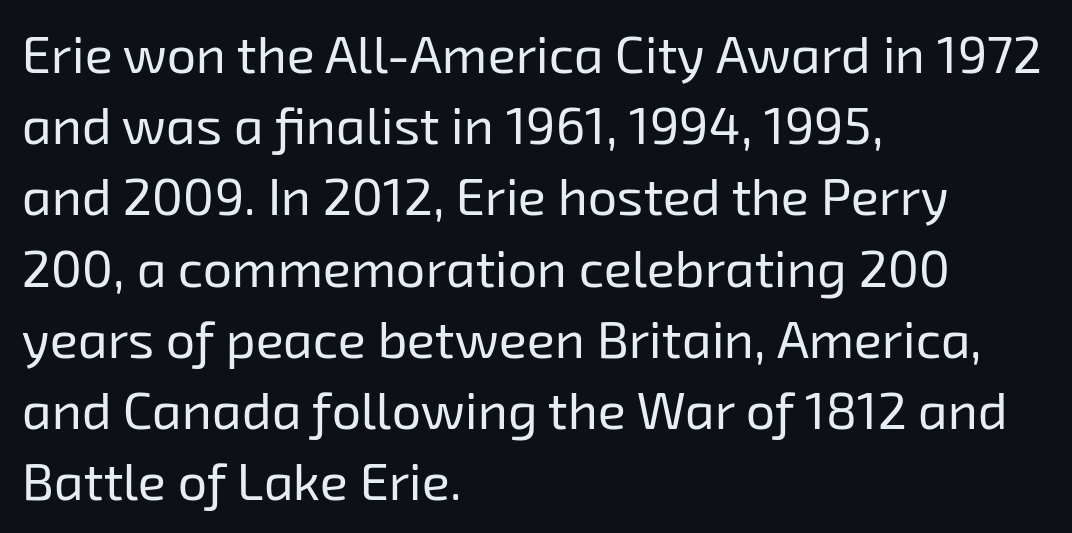
The image shows 52 px regular-weight sans-serif type; set left-aligned, normal line spacing (1.37x), normal letter spacing, not underlined; low stroke contrast and a medium x-height.
